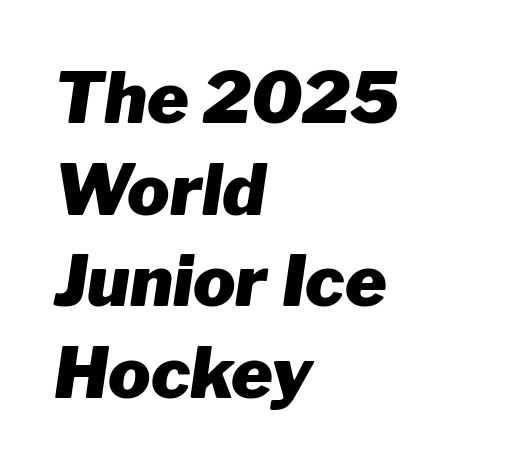
Leading: standard. Every character sits at an angle, as italics do. Which margin do the lines hug? The left one — the right edge is uneven. Do the characters align in a grid? No, the font is proportional.
